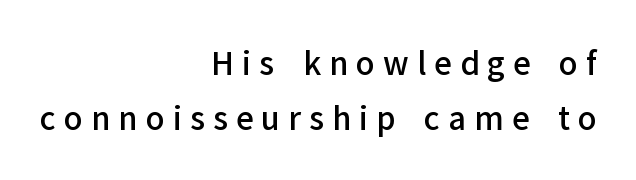
The image shows 31 px semibold sans-serif type, upright; set right-aligned, line spacing 1.79x, unusually wide letter spacing (+0.26 em), not underlined; low stroke contrast and a medium x-height.
